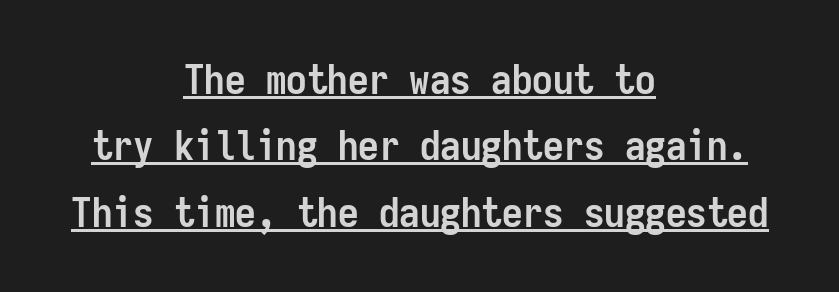
{"serif": "no", "italic": "no", "bold": "yes", "weight": "semibold", "width": "condensed", "stroke_contrast": "low", "x_height": "medium", "monospaced": "yes", "underline": "yes", "align": "center", "line_spacing": "normal", "line_spacing_ratio": 1.62, "letter_spacing": "normal", "letter_spacing_em": 0.0, "glyph_px": 41}
